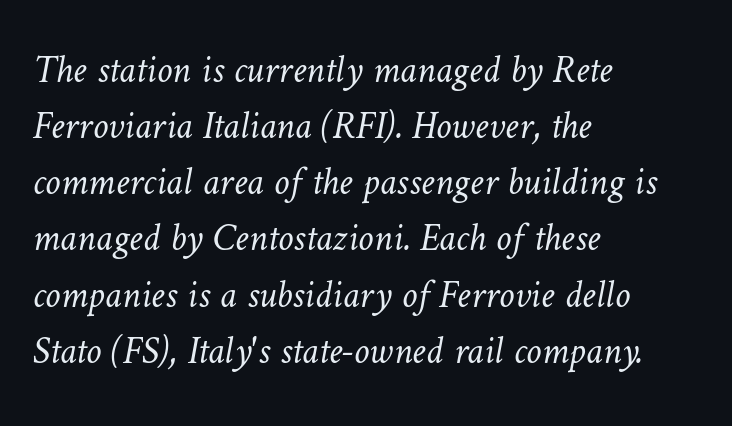
Q: Is the text bold? A: No.
Q: Is the text underlined? A: No.
Q: How is the paragraph aligned? A: Left-aligned.
Q: Is the spacing between letters normal or unusually wide? A: Normal.
Q: Is the spacing between lines tight, normal or loose? A: Normal.
Q: Width (condensed, normal, or wide)? A: Normal.
Q: Stroke contrast? A: Low.
Q: x-height? A: Medium.
Q: Monospaced? A: No.
